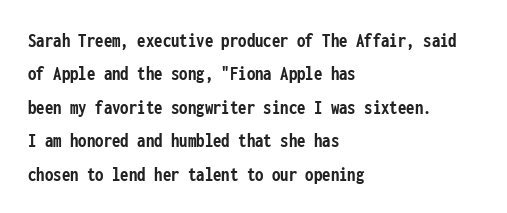
{"italic": "no", "bold": "yes", "underline": "no", "align": "left", "line_spacing": "normal", "line_spacing_ratio": 1.59, "letter_spacing": "normal", "letter_spacing_em": 0.0, "glyph_px": 21}
